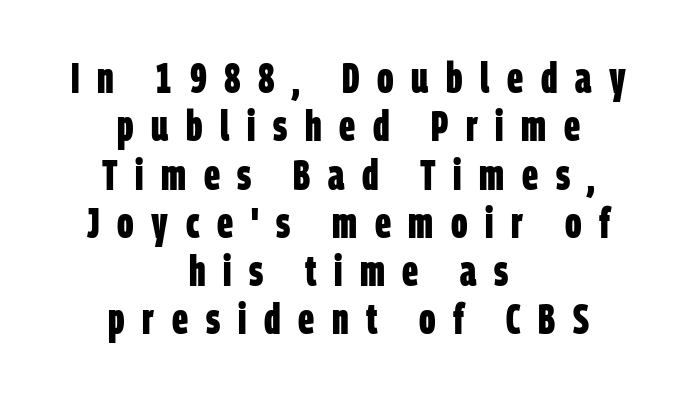
The image shows 42 px bold, condensed sans-serif type; set centered, tight line spacing (1.15x), unusually wide letter spacing (+0.42 em), not underlined; low stroke contrast and a large x-height.
